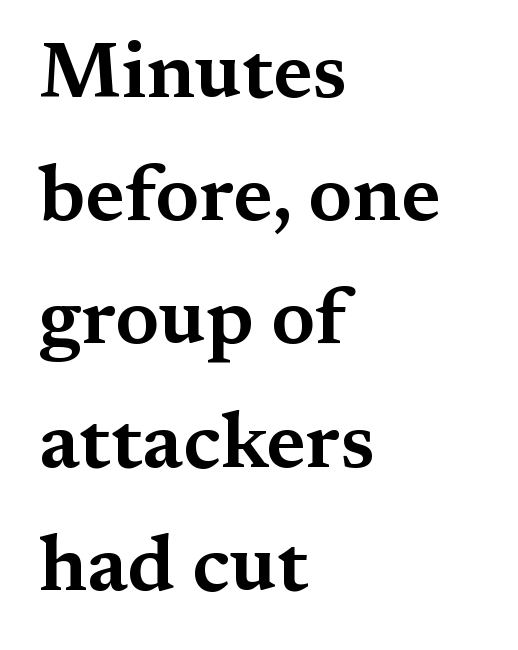
The image shows 78 px wide serif type, upright; set left-aligned, normal line spacing (1.58x), normal letter spacing, not underlined; medium stroke contrast and a medium x-height.
